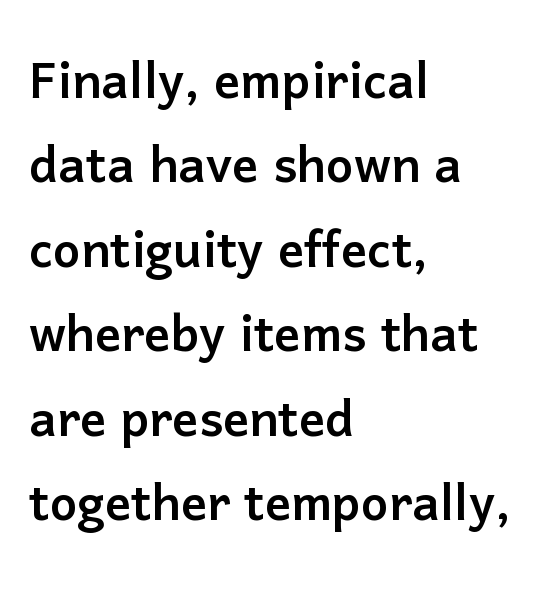
You can tell from the bare stems that sans-serif type was used. How are the letters spaced? Ordinarily, with no added tracking. How would I describe the line gaps? Plain and ordinary. The typography opts for an upright posture over an oblique one. Anything drawn beneath the words? Only blank space. Note the varied advance widths — an 'i' is clearly narrower than an 'm'.
